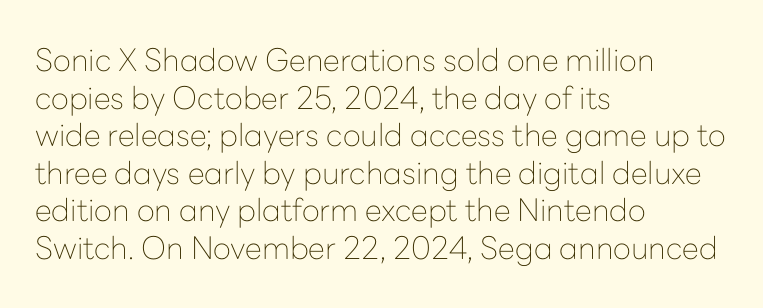
The image shows 31 px thin sans-serif type, upright; set left-aligned, line spacing 1.21x, normal letter spacing, not underlined; low stroke contrast and a medium x-height.
